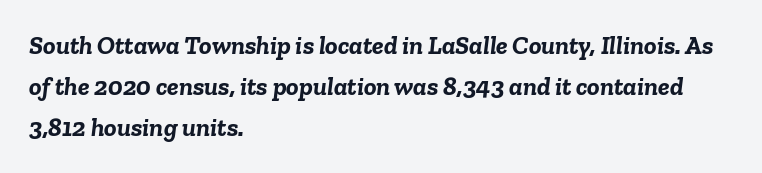
The image shows 26 px bold type, italic (leaning right); set left-aligned, normal line spacing (1.58x), normal letter spacing, not underlined.
